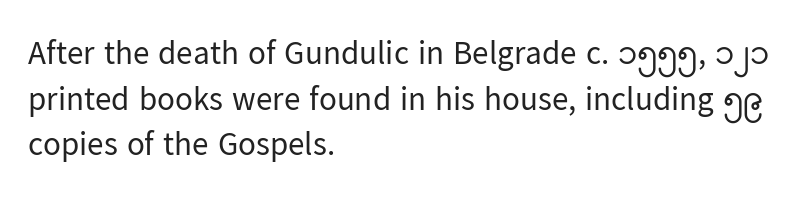
{"serif": "no", "italic": "no", "bold": "no", "weight": "regular", "width": "normal", "stroke_contrast": "low", "x_height": "medium", "monospaced": "no", "underline": "no", "align": "left", "line_spacing": "normal", "line_spacing_ratio": 1.38, "letter_spacing": "normal", "letter_spacing_em": 0.0, "glyph_px": 33}
